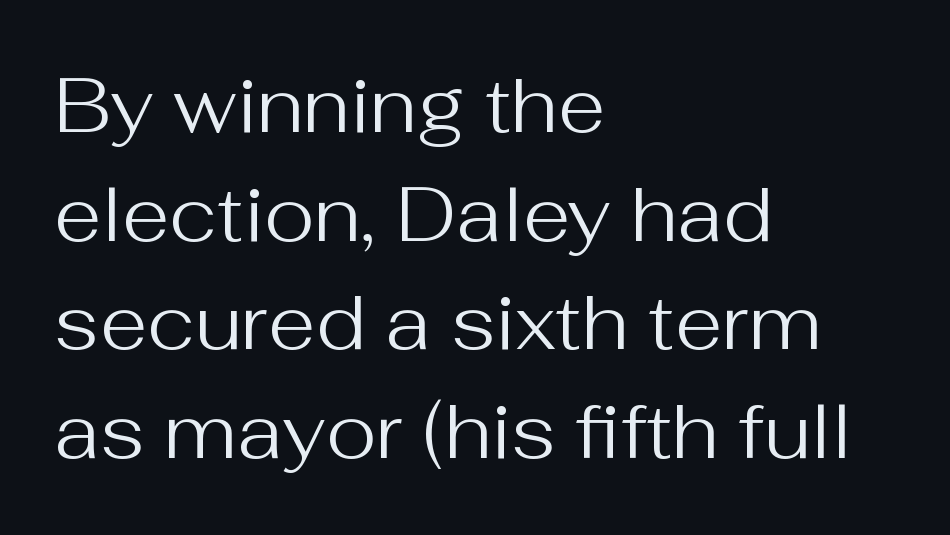
The foot of each line stays bare and open. The ragged edge is on the right, which tells us the setting is flush left. This is sans-serif lettering, the kind often seen on screens and signage. Line spacing here is normal.
